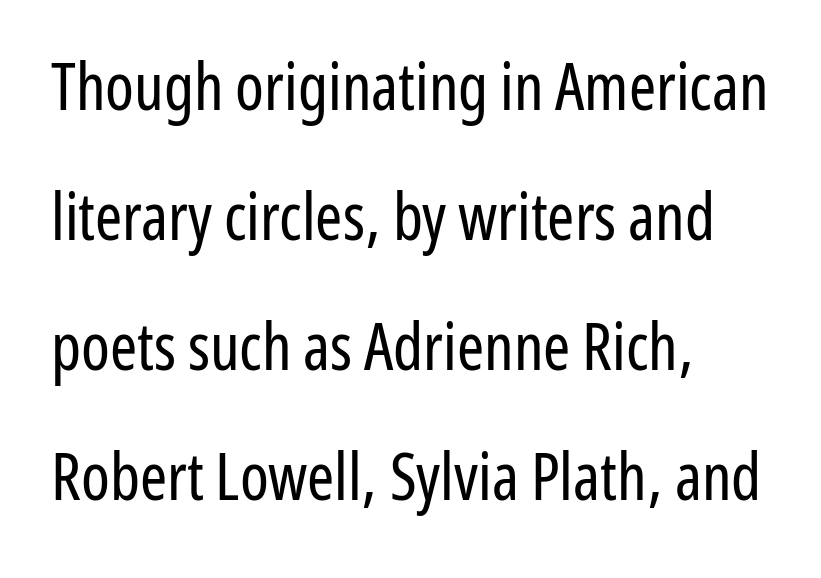
The image shows 65 px regular-weight, condensed sans-serif type, upright; set left-aligned, loose line spacing (2.0x), normal letter spacing, not underlined; low stroke contrast and a medium x-height.
